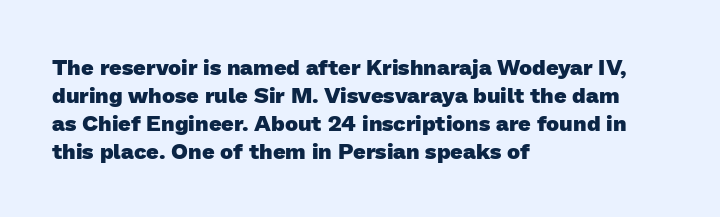
The image shows 22 px bold type; set left-aligned, normal line spacing (1.28x), normal letter spacing, not underlined.
